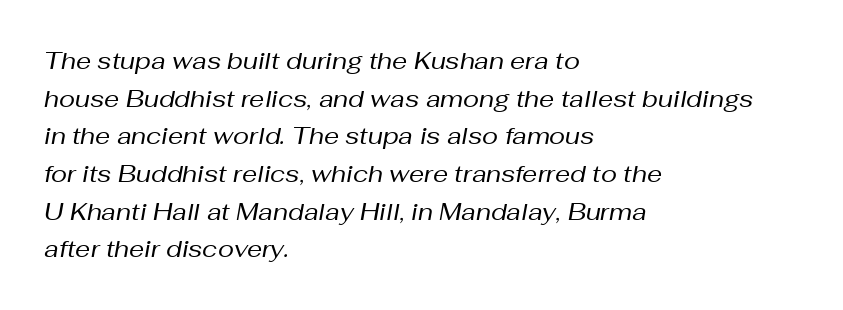
Q: Is the text bold? A: No.
Q: Is the text italic (slanted)? A: Yes, it leans right by about 10 degrees.
Q: Is the text underlined? A: No.
Q: How is the paragraph aligned? A: Left-aligned.
Q: Is the spacing between letters normal or unusually wide? A: Normal.
Q: Is the spacing between lines tight, normal or loose? A: Normal.
